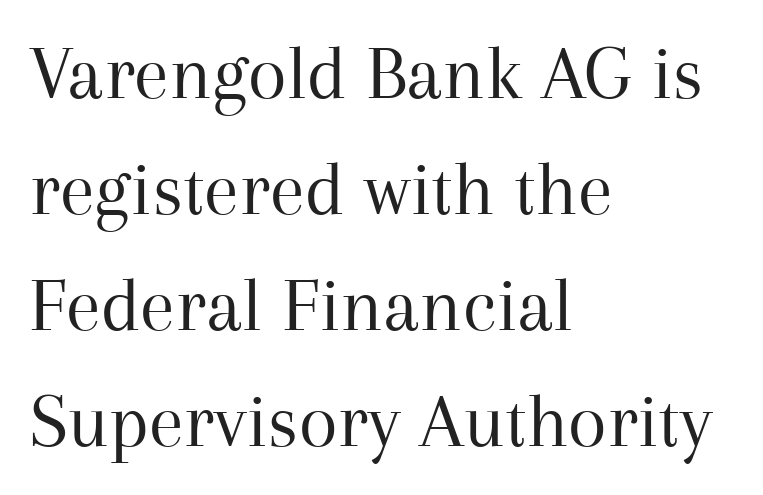
{"serif": "yes", "italic": "no", "bold": "no", "weight": "regular", "width": "normal", "stroke_contrast": "medium", "x_height": "medium", "monospaced": "no", "underline": "no", "align": "left", "line_spacing": "normal", "line_spacing_ratio": 1.47, "letter_spacing": "normal", "letter_spacing_em": 0.0, "glyph_px": 79}
